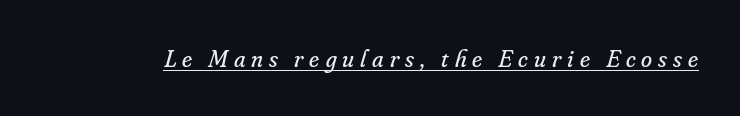
The line texture is sparse and dotted thanks to wide tracking. The font's italic variant was chosen for this text. The letters look calm and open, with moderate or lighter stems. Notice how a bar underscores the lettering throughout.
